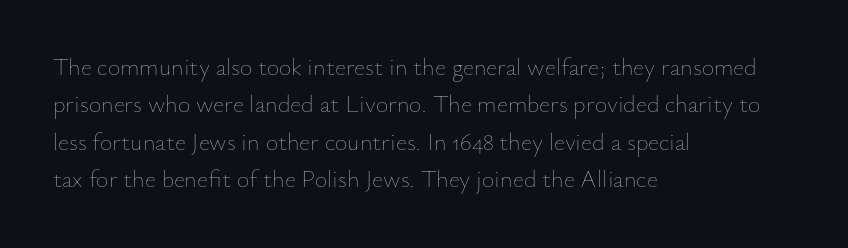
Evenly set lines give the paragraph a standard silhouette. Here the glyphs are tracked normally, forming tight word shapes. Rule under the text: the space is simply empty. Italic? Not at all — the glyphs are vertical. These glyphs show unthickened strokes, regular width or finer.
